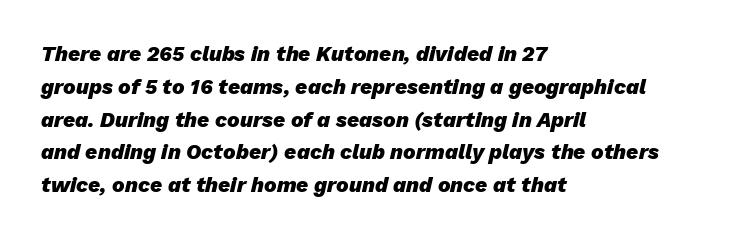
Q: Is the text bold? A: Yes.
Q: Is the text italic (slanted)? A: Yes, it leans right by about 13 degrees.
Q: Is the text underlined? A: No.
Q: How is the paragraph aligned? A: Left-aligned.
Q: Is the spacing between letters normal or unusually wide? A: Normal.
Q: Is the spacing between lines tight, normal or loose? A: Normal.
